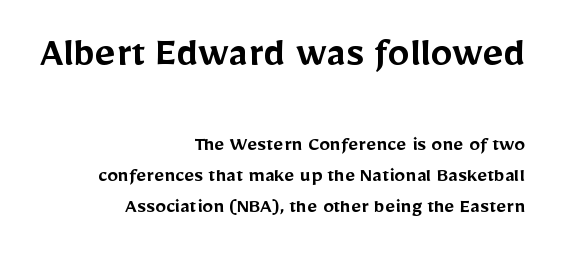
{"serif": "no", "italic": "no", "bold": "semi", "weight": "semibold", "width": "normal", "stroke_contrast": "low", "x_height": "medium", "monospaced": "no", "underline": "no", "align": "right", "line_spacing": "normal", "line_spacing_ratio": 1.41, "letter_spacing": "normal", "letter_spacing_em": 0.0, "larger_block": "first", "size_ratio": 2.0, "glyph_px": 44}
